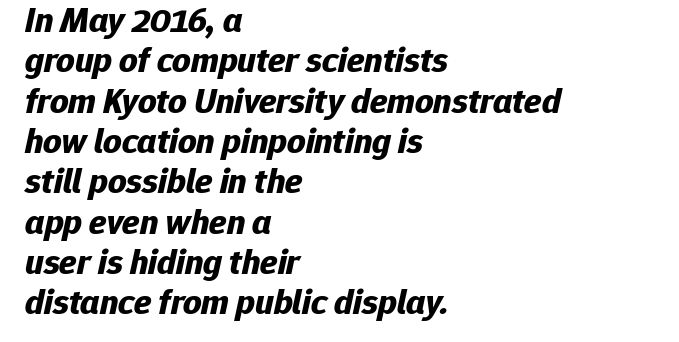
Q: Is the text bold? A: Yes.
Q: Is the text italic (slanted)? A: Yes, it leans right by about 12 degrees.
Q: Is the text underlined? A: No.
Q: How is the paragraph aligned? A: Left-aligned.
Q: Is the spacing between letters normal or unusually wide? A: Normal.
Q: Is the spacing between lines tight, normal or loose? A: Tight.
Q: Width (condensed, normal, or wide)? A: Normal.
Q: Stroke contrast? A: Low.
Q: x-height? A: Medium.
Q: Monospaced? A: No.
